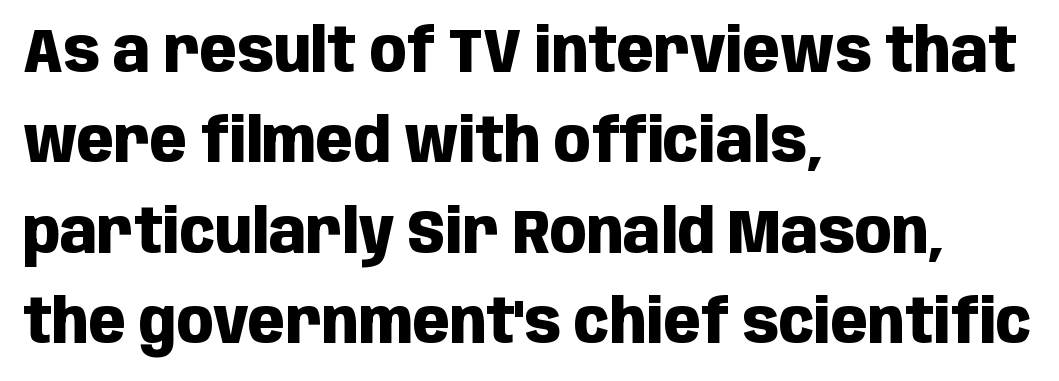
Q: Is the text bold? A: Yes.
Q: Is the text italic (slanted)? A: No, it is upright.
Q: Is the typeface a serif or a sans-serif typeface? A: Sans-serif.
Q: Is the text underlined? A: No.
Q: How is the paragraph aligned? A: Left-aligned.
Q: Is the spacing between letters normal or unusually wide? A: Normal.
Q: Is the spacing between lines tight, normal or loose? A: Normal.
Q: Width (condensed, normal, or wide)? A: Condensed.
Q: Stroke contrast? A: Low.
Q: x-height? A: Large.
Q: Monospaced? A: No.
